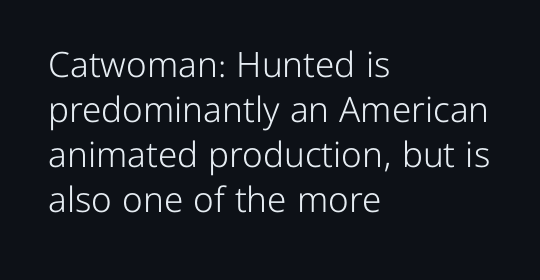
{"serif": "no", "italic": "no", "bold": "no", "weight": "light", "width": "normal", "stroke_contrast": "low", "x_height": "medium", "monospaced": "no", "underline": "no", "align": "left", "line_spacing": "normal", "line_spacing_ratio": 1.29, "letter_spacing": "normal", "letter_spacing_em": 0.0, "glyph_px": 35}
